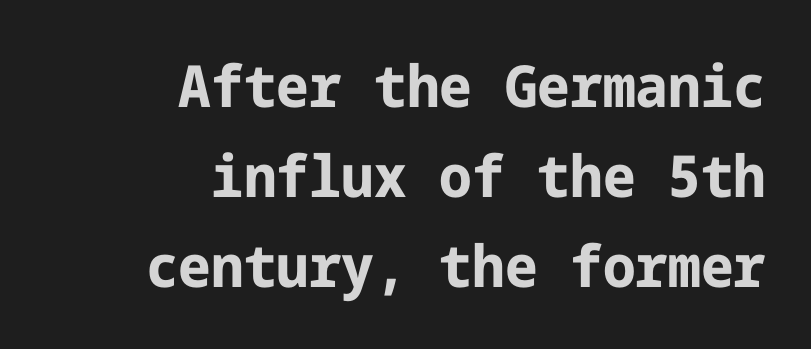
Q: Is the text bold? A: Yes.
Q: Is the text italic (slanted)? A: No, it is upright.
Q: Is the typeface a serif or a sans-serif typeface? A: Sans-serif.
Q: Is the text underlined? A: No.
Q: How is the paragraph aligned? A: Right-aligned.
Q: Is the spacing between letters normal or unusually wide? A: Normal.
Q: Is the spacing between lines tight, normal or loose? A: Normal.
Q: Width (condensed, normal, or wide)? A: Normal.
Q: Stroke contrast? A: Low.
Q: x-height? A: Medium.
